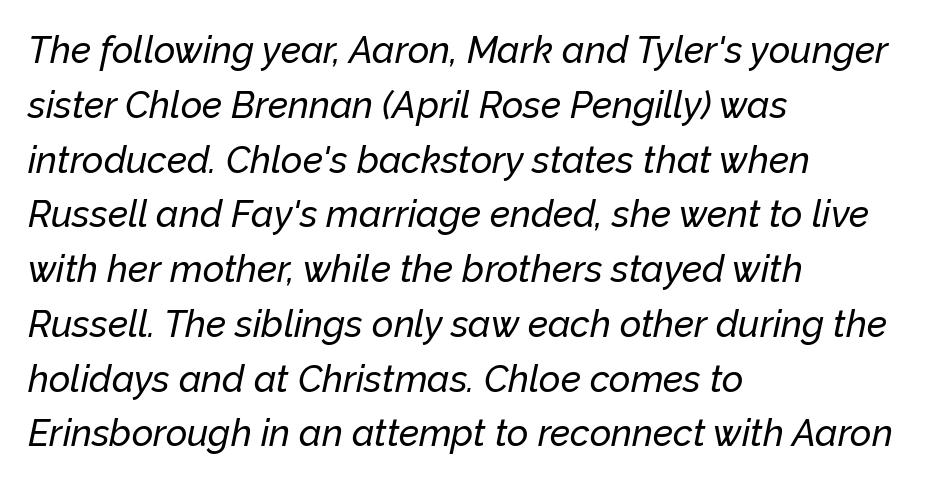
The image shows 37 px text type, italic (leaning right); set left-aligned, normal line spacing (1.48x), normal letter spacing, not underlined; low stroke contrast and a medium x-height.
